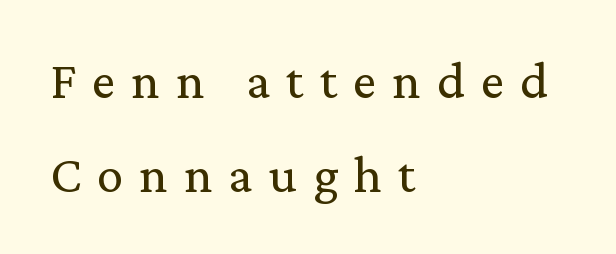
The image shows 53 px regular-weight serif type, upright; set left-aligned, line spacing 1.77x, unusually wide letter spacing (+0.3 em), not underlined; medium stroke contrast and a medium x-height.
